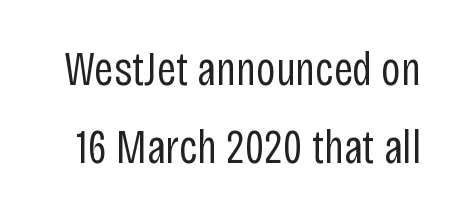
{"serif": "no", "italic": "no", "bold": "no", "weight": "regular", "width": "condensed", "stroke_contrast": "low", "x_height": "large", "monospaced": "no", "underline": "no", "line_spacing": "normal", "line_spacing_ratio": 1.65, "letter_spacing": "normal", "letter_spacing_em": 0.0, "glyph_px": 47}
